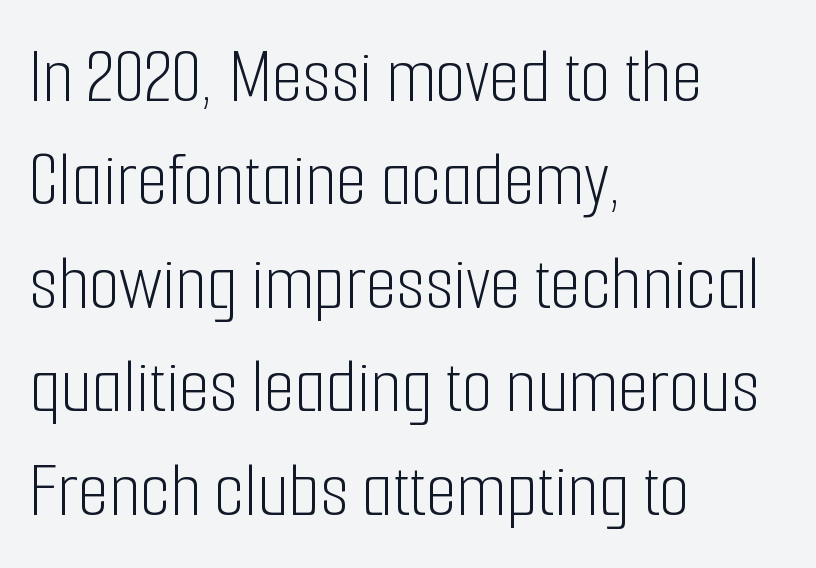
{"serif": "no", "italic": "no", "bold": "no", "weight": "light", "width": "condensed", "stroke_contrast": "low", "x_height": "medium", "monospaced": "no", "underline": "no", "align": "left", "line_spacing": "normal", "line_spacing_ratio": 1.31, "letter_spacing": "normal", "letter_spacing_em": 0.0, "glyph_px": 79}
